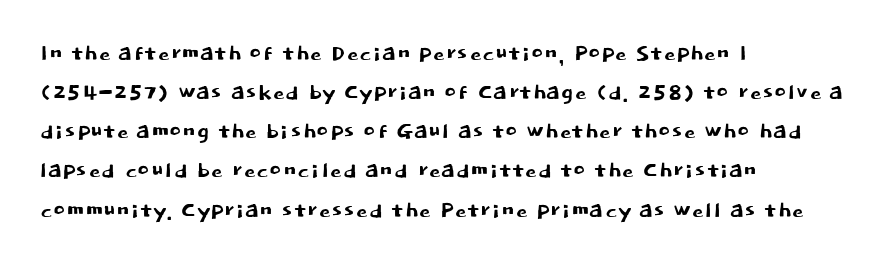
If you measured baseline to baseline, you'd find a middling distance. Plain, unruled lines of type. All the whitespace from short lines collects on the right. This is roman type, the default non-slanted kind. This rendering leaves character spacing at its baseline value.
